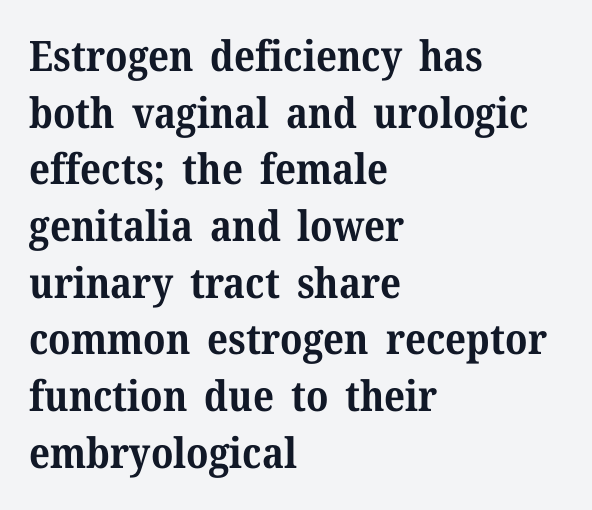
{"serif": "yes", "italic": "no", "bold": "yes", "weight": "bold", "width": "normal", "stroke_contrast": "medium", "x_height": "medium", "monospaced": "no", "underline": "no", "align": "left", "line_spacing": "normal", "line_spacing_ratio": 1.35, "letter_spacing": "normal", "letter_spacing_em": 0.0, "glyph_px": 42}
